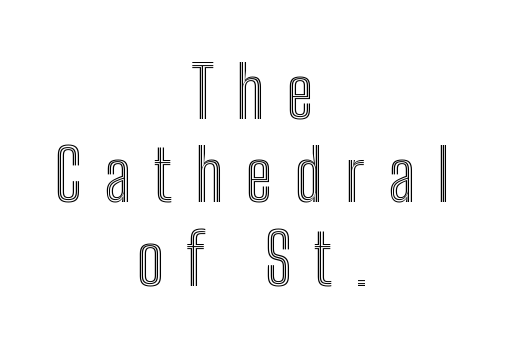
The image shows 70 px condensed type, upright; set centered, line spacing 1.19x, unusually wide letter spacing (+0.32 em), not underlined; a medium x-height.
